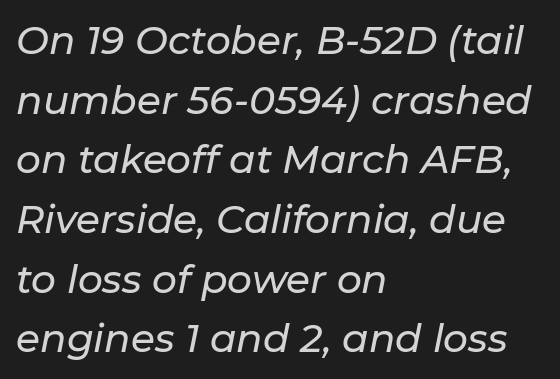
Alignment: flush left. Students, note that the glyphs here touch the page at normal intervals. The words here are not underlined. Think of a printed novel: that variable character pitch is what you see here. The letters are slanted; this is an italic face. Successive baselines arrive at the customary interval.
